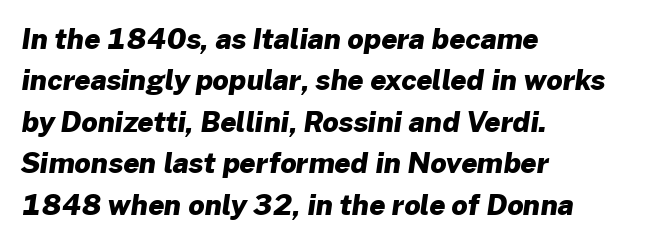
Plenty of ink on the page — the face is bold. The strip under each line holds only bare page. The passage is arranged the way most books set body copy — flush left. Look at the bottom of the vertical strokes: they stop flat, with no serifs. Horizontal bands of white between lines are of average thickness. A typesetter would call this proportional, since set widths differ per character.
